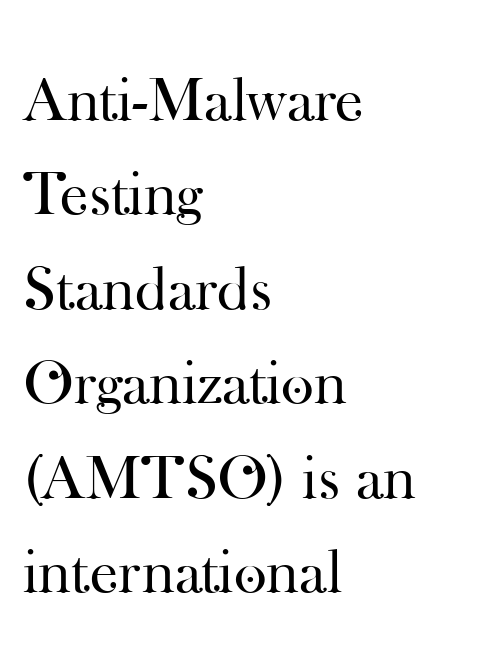
Q: Is the text bold? A: No.
Q: Is the text italic (slanted)? A: No, it is upright.
Q: Is the typeface a serif or a sans-serif typeface? A: Serif.
Q: Is the text underlined? A: No.
Q: How is the paragraph aligned? A: Left-aligned.
Q: Is the spacing between letters normal or unusually wide? A: Normal.
Q: Is the spacing between lines tight, normal or loose? A: Normal.
Q: Width (condensed, normal, or wide)? A: Normal.
Q: Stroke contrast? A: High.
Q: x-height? A: Small.
Q: Monospaced? A: No.
